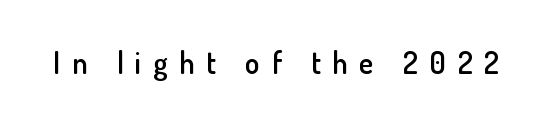
The image shows 30 px semibold sans-serif type, upright; set unusually wide letter spacing (+0.39 em), not underlined; low stroke contrast and a small x-height.
